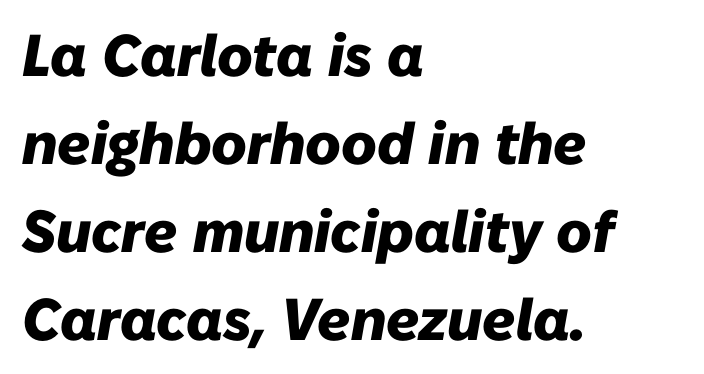
Q: Is the text bold? A: Yes.
Q: Is the text italic (slanted)? A: Yes, it leans right by about 10 degrees.
Q: Is the text underlined? A: No.
Q: How is the paragraph aligned? A: Left-aligned.
Q: Is the spacing between letters normal or unusually wide? A: Normal.
Q: Is the spacing between lines tight, normal or loose? A: Normal.
Q: Width (condensed, normal, or wide)? A: Normal.
Q: Stroke contrast? A: Low.
Q: x-height? A: Medium.
Q: Monospaced? A: No.
